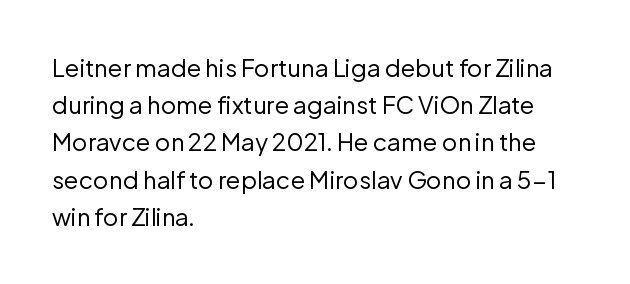
{"italic": "no", "bold": "no", "underline": "no", "align": "left", "line_spacing": "normal", "line_spacing_ratio": 1.55, "letter_spacing": "normal", "letter_spacing_em": 0.0, "glyph_px": 24}
